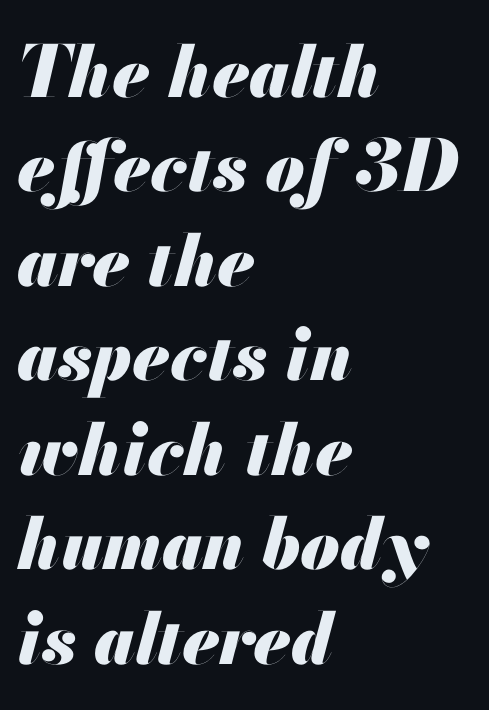
Plenty of ink on the page — the face is bold. Every character sits at an angle, as italics do. The letters advance in unequal steps, a hallmark of proportional type. The paragraph has a hard left edge and a soft right edge.
